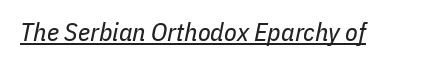
{"italic": "yes", "lean": "right", "slant_degrees": 11, "bold": "no", "underline": "yes", "letter_spacing": "normal", "letter_spacing_em": 0.0, "glyph_px": 26}
